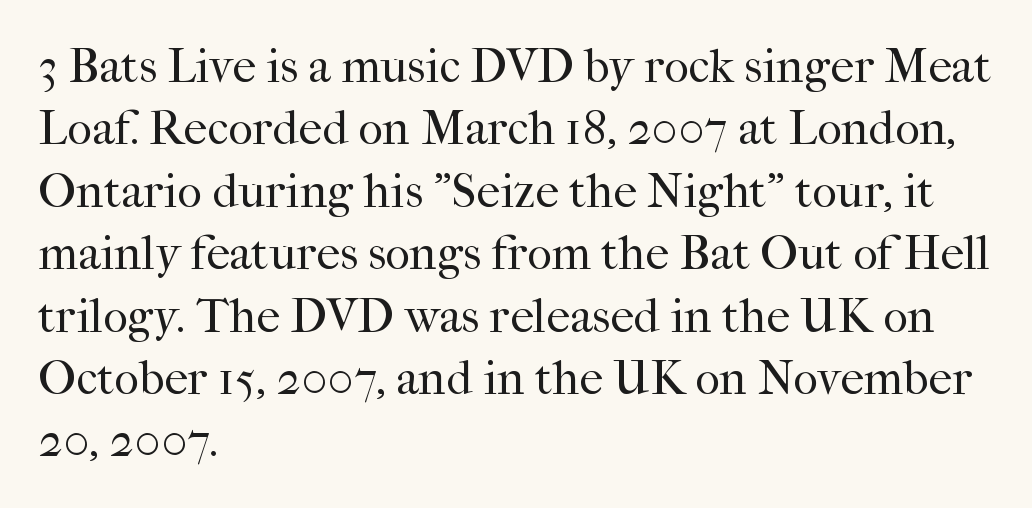
Line spacing here is normal. The area under the type is left untouched. A serif font was chosen for this passage. Is the block centered? No — it sits flush against the left margin.
